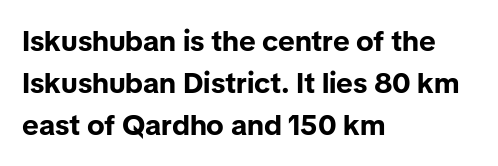
How would I describe the line gaps? Plain and ordinary. These lines are set flush left with a ragged right edge. A clean baseline with only descenders dipping below it. Every letter is thick-stroked: bold, no question.
